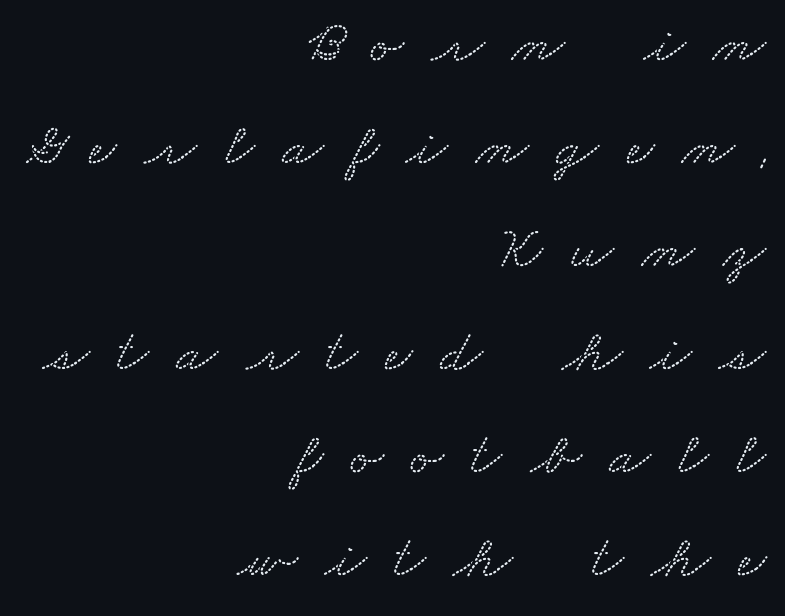
Proportional: the letters do not fall into vertical columns. Inter-character spacing is expanded well beyond the font's built-in metrics. What kind of face is this? One with serifs. Short and long lines alike share a common ending point at right.
